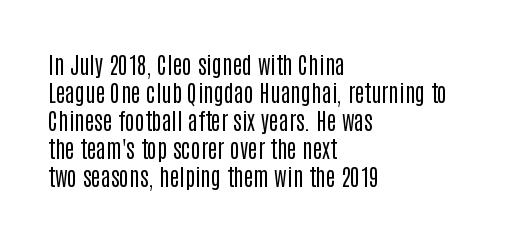
The image shows 23 px text type, upright; set left-aligned, line spacing 1.22x, normal letter spacing, not underlined.
